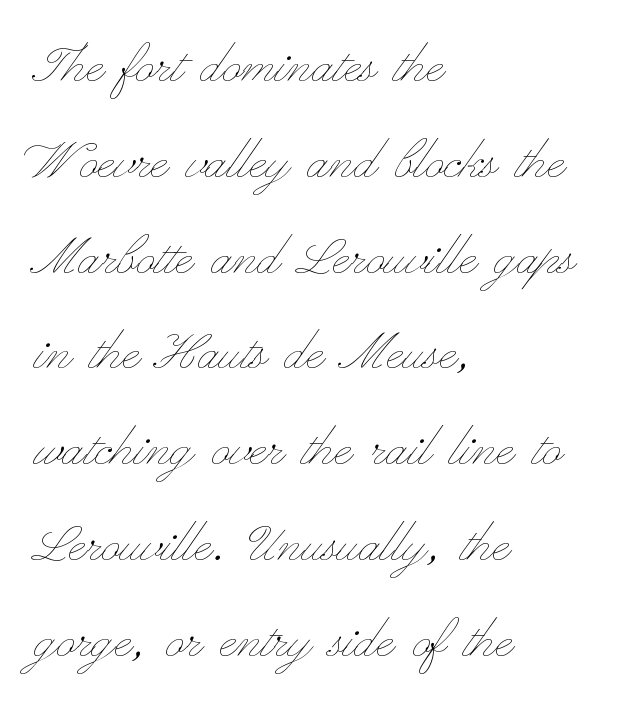
Honestly, the letter spacing is just normal — you wouldn't notice it. These lines sit exactly where default settings would place them. Letters have the restrained weight of plain body copy at most.
